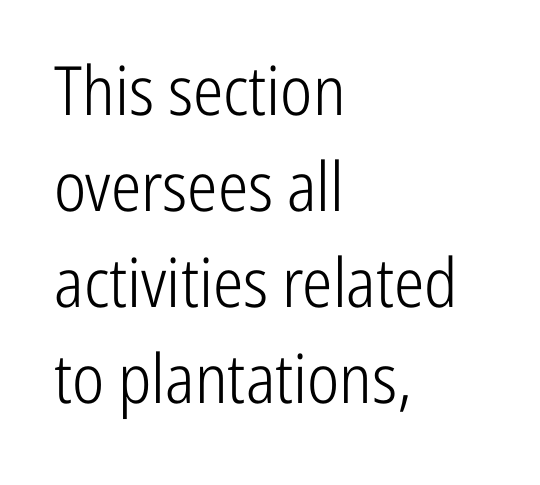
Q: Is the text bold? A: No.
Q: Is the text italic (slanted)? A: No, it is upright.
Q: Is the typeface a serif or a sans-serif typeface? A: Sans-serif.
Q: Is the text underlined? A: No.
Q: How is the paragraph aligned? A: Left-aligned.
Q: Is the spacing between letters normal or unusually wide? A: Normal.
Q: Is the spacing between lines tight, normal or loose? A: Normal.
Q: Width (condensed, normal, or wide)? A: Condensed.
Q: Stroke contrast? A: Low.
Q: x-height? A: Medium.
Q: Monospaced? A: No.
